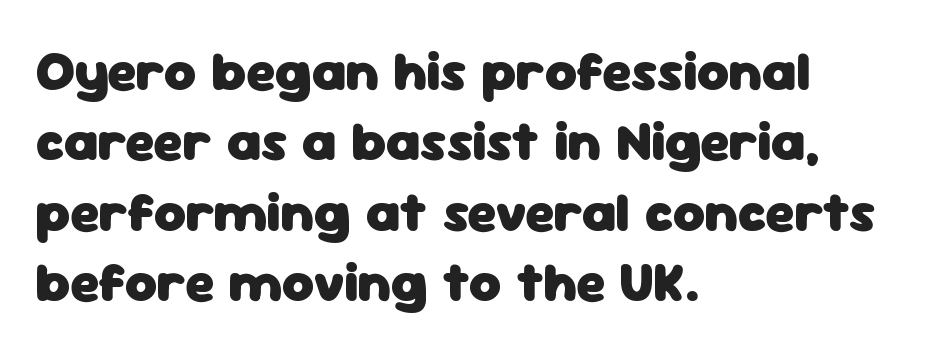
Heft: maximum for text — a bold. This sample has the flowing, uneven cadence of proportional lettering. The area under the type is left untouched. Regarding serifs, this sample does without them. The letters sit at their default tracking, neither squeezed nor spread. The lettering stays uniformly vertical, giving the passage a roman look.
